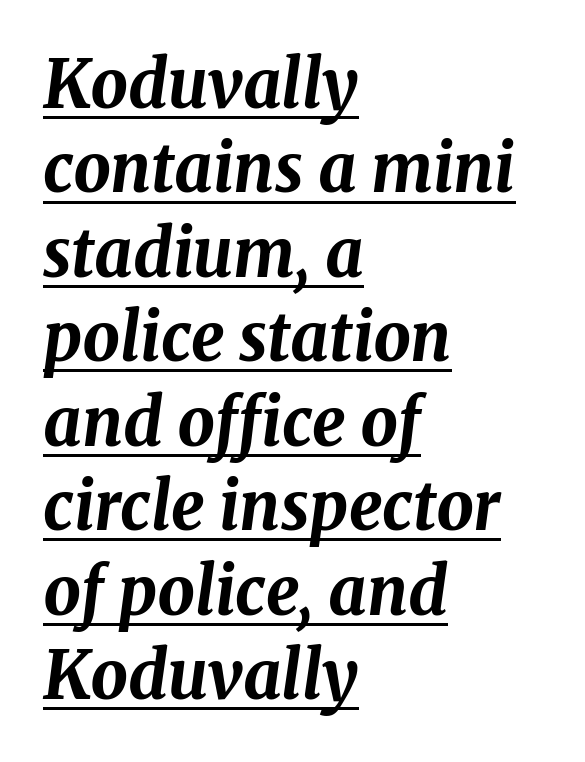
Q: Is the text bold? A: Yes.
Q: Is the text italic (slanted)? A: Yes, it leans right by about 8 degrees.
Q: Is the text underlined? A: Yes.
Q: How is the paragraph aligned? A: Left-aligned.
Q: Is the spacing between letters normal or unusually wide? A: Normal.
Q: Is the spacing between lines tight, normal or loose? A: Normal.
Q: Width (condensed, normal, or wide)? A: Normal.
Q: Stroke contrast? A: Medium.
Q: x-height? A: Medium.
Q: Monospaced? A: No.
